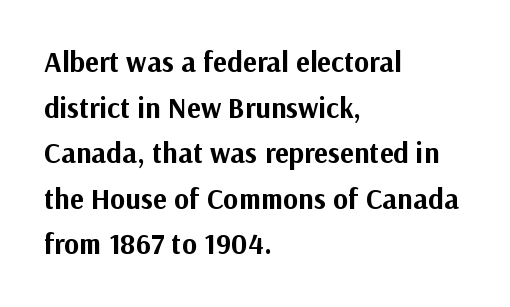
The image shows 29 px bold sans-serif type, upright; set left-aligned, normal line spacing (1.57x), normal letter spacing, not underlined; medium stroke contrast and a medium x-height.
